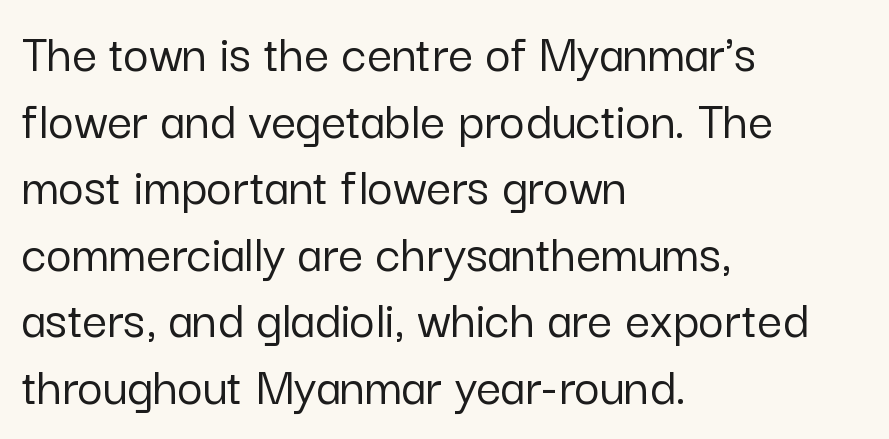
Q: Is the text italic (slanted)? A: No, it is upright.
Q: Is the typeface a serif or a sans-serif typeface? A: Sans-serif.
Q: Is the text underlined? A: No.
Q: How is the paragraph aligned? A: Left-aligned.
Q: Is the spacing between letters normal or unusually wide? A: Normal.
Q: Width (condensed, normal, or wide)? A: Normal.
Q: Stroke contrast? A: Low.
Q: x-height? A: Medium.
Q: Monospaced? A: No.
